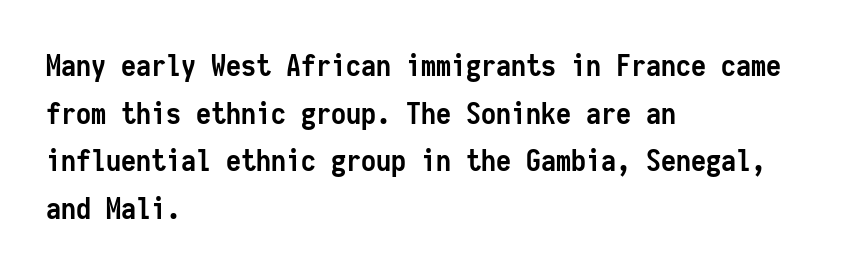
{"serif": "no", "italic": "no", "bold": "yes", "weight": "semibold", "width": "condensed", "stroke_contrast": "low", "x_height": "medium", "monospaced": "yes", "underline": "no", "align": "left", "line_spacing": "normal", "line_spacing_ratio": 1.59, "letter_spacing": "normal", "letter_spacing_em": 0.0, "glyph_px": 30}
